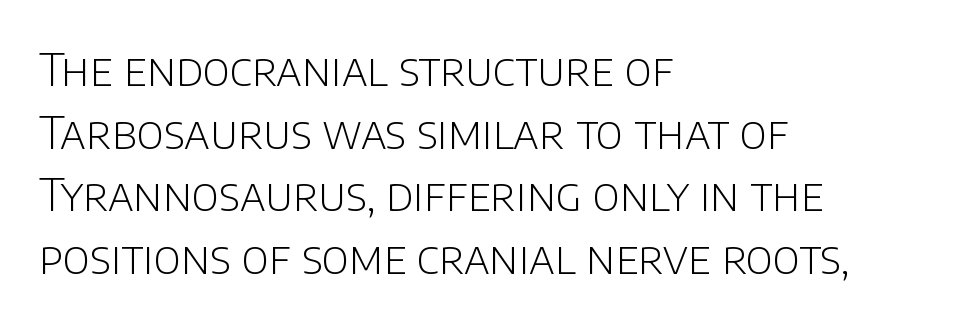
The image shows 45 px light sans-serif type, upright; set left-aligned, normal line spacing (1.39x), normal letter spacing, not underlined; low stroke contrast and a large x-height.
